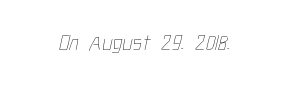
The image shows 23 px text type; set normal letter spacing, not underlined.
